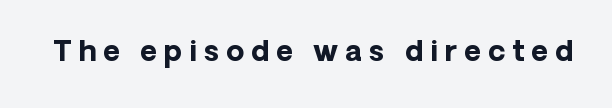
Underline: absent. Spacing verdict: proportional, widths tailored to each character. Heavy-handed strokes throughout: this text is bold. Posture: straight, roman, zero tilt. Typographically, this falls in the sans-serif category. The tracking reads as deliberately expanded to a designer's eye.
